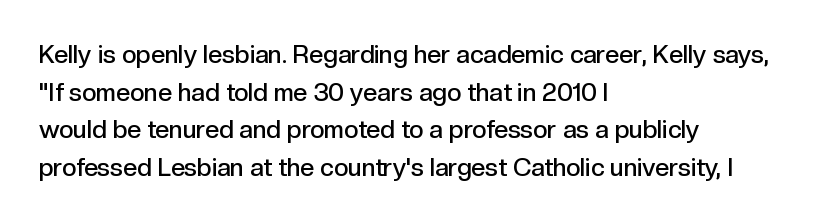
Q: Is the text bold? A: Semi-bold.
Q: Is the text italic (slanted)? A: No, it is upright.
Q: Is the text underlined? A: No.
Q: How is the paragraph aligned? A: Left-aligned.
Q: Is the spacing between letters normal or unusually wide? A: Normal.
Q: Is the spacing between lines tight, normal or loose? A: Normal.
